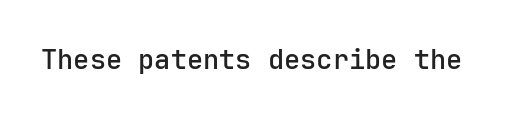
This rendering leaves character spacing at its baseline value. Has an underline been added? It has not. No italicization has been applied; the sample stays upright.
